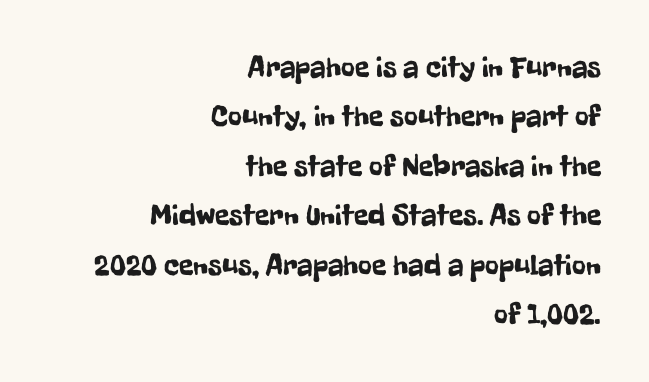
{"serif": "no", "italic": "no", "width": "condensed", "stroke_contrast": "low", "x_height": "medium", "monospaced": "no", "underline": "no", "align": "right", "line_spacing": "normal", "line_spacing_ratio": 1.65, "letter_spacing": "normal", "letter_spacing_em": 0.0, "glyph_px": 30}
